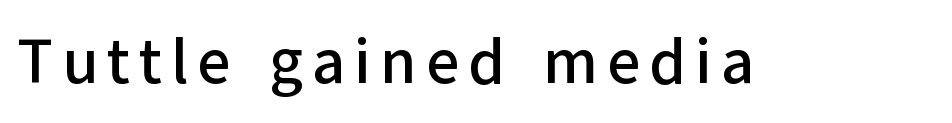
The image shows 64 px sans-serif type, upright; set not underlined; low stroke contrast and a medium x-height.
